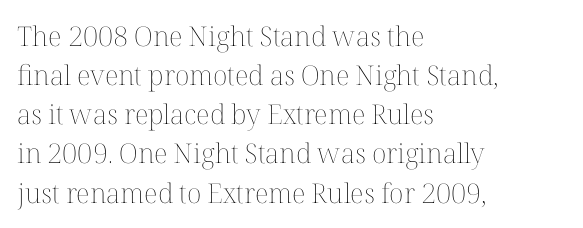
Q: Is the text bold? A: No.
Q: Is the text italic (slanted)? A: No, it is upright.
Q: Is the text underlined? A: No.
Q: How is the paragraph aligned? A: Left-aligned.
Q: Is the spacing between letters normal or unusually wide? A: Normal.
Q: Is the spacing between lines tight, normal or loose? A: Normal.
